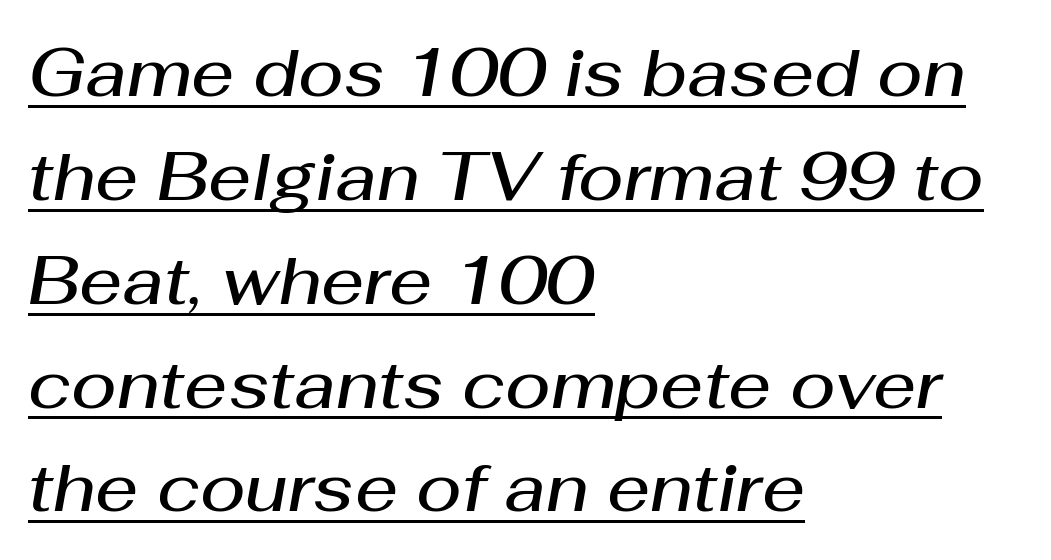
Does a line run under the words? Yes, clearly. These lines were composed using italics. Is the block centered? No — it sits flush against the left margin. Each letter keeps its own natural width here, so spacing adapts to shape. Normally led — the rows are evenly, conventionally spaced. The passage shown has conventional tracking throughout.
